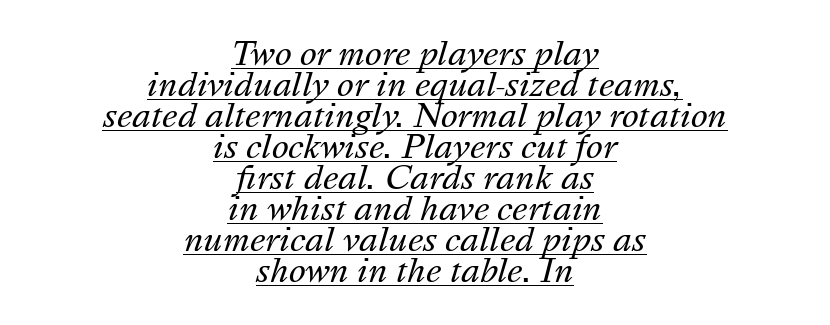
Summary of weight: not heavy and not bold. The specimen includes a rule beneath the text block's lines. Leading is clearly below the norm, producing a dense column. The font's italic variant was chosen for this text.
